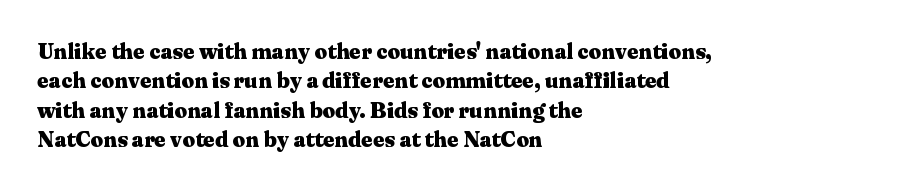
The vertical gap from one line to the next is medium. The rendering uses a bold face; every stroke is thick and dark. When letters stand straight like this, we call the style roman or upright. A typesetter would call this zero additional tracking.
